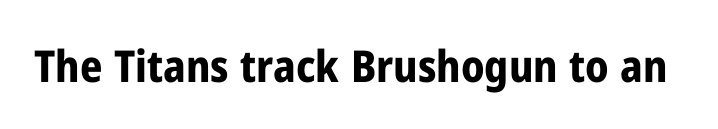
The image shows 44 px bold, condensed sans-serif type, upright; set normal letter spacing, not underlined; low stroke contrast and a medium x-height.
